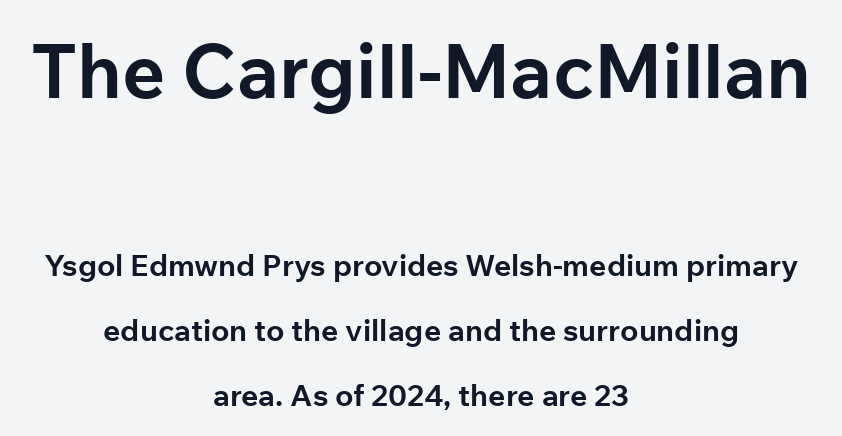
Q: Is the text bold? A: Yes.
Q: Is the text italic (slanted)? A: No, it is upright.
Q: Is the typeface a serif or a sans-serif typeface? A: Sans-serif.
Q: Is the text underlined? A: No.
Q: How is the paragraph aligned? A: Centered.
Q: Is the spacing between letters normal or unusually wide? A: Normal.
Q: Is the spacing between lines tight, normal or loose? A: Loose.
Q: Which block of text is set in a larger size, the first (top) or the second (bottom)? A: The first (top) one.
Q: Width (condensed, normal, or wide)? A: Normal.
Q: Stroke contrast? A: Low.
Q: x-height? A: Medium.
Q: Monospaced? A: No.
